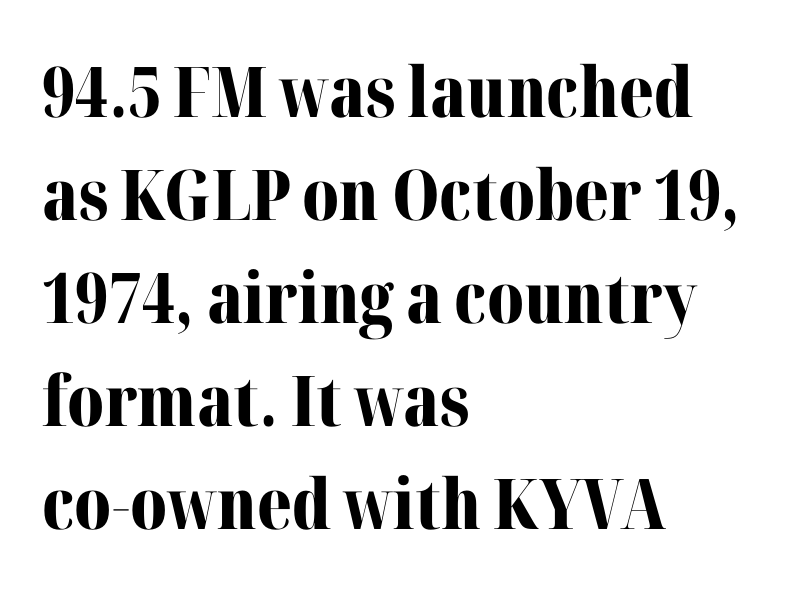
{"serif": "yes", "italic": "no", "bold": "yes", "weight": "bold", "width": "normal", "stroke_contrast": "medium", "x_height": "medium", "monospaced": "no", "underline": "no", "align": "left", "line_spacing": "normal", "line_spacing_ratio": 1.47, "letter_spacing": "normal", "letter_spacing_em": 0.0, "glyph_px": 70}
